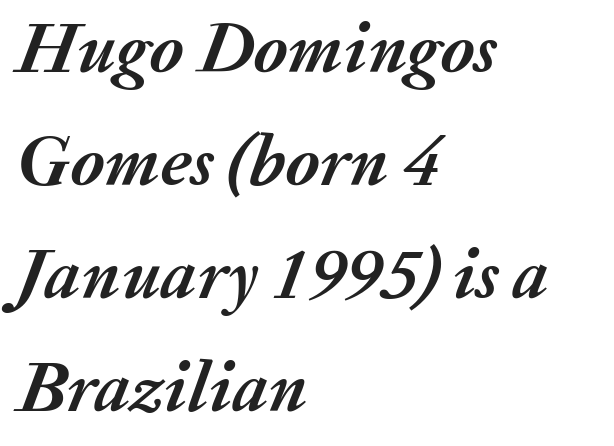
Line beginnings align vertically; line endings do not. Here the designer chose a conventional face with non-uniform glyph widths. Nobody touched the tracking dial on this one. The area under the type is left untouched. How heavy is the stroke? Heavy — this is a bold. The face used here has a pronounced slope to its letters.
